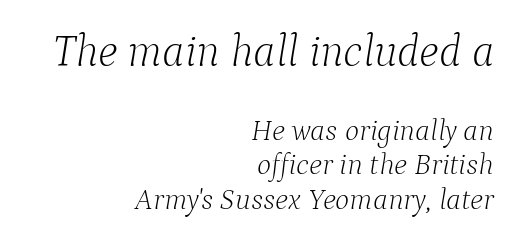
Block one is the big one; block two sits smaller underneath. A typesetter would call this proportional, since set widths differ per character. A bare baseline throughout the passage. Are there feet on the stems? There are — it's a serif.
